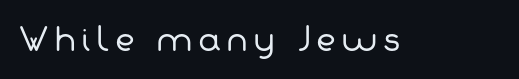
The image shows 31 px regular-weight sans-serif type; set not underlined; low stroke contrast and a medium x-height.
